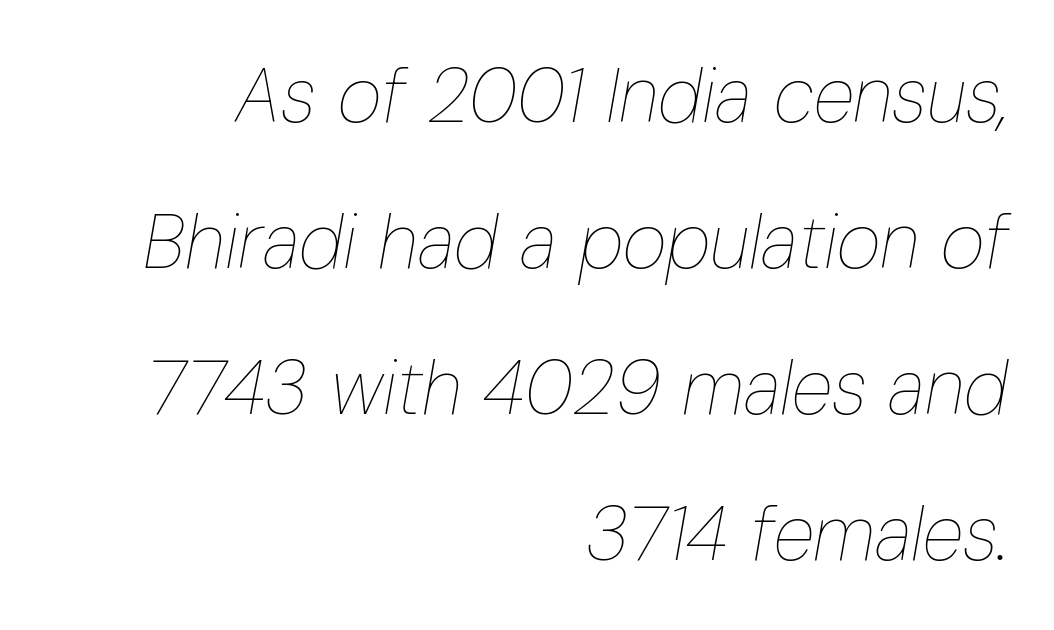
The image shows 76 px thin, condensed type, italic (leaning right); set right-aligned, loose line spacing (1.92x), normal letter spacing, not underlined; low stroke contrast and a medium x-height.
